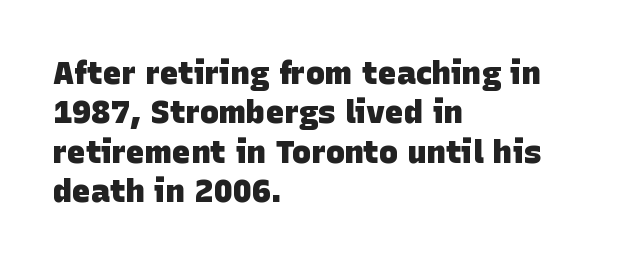
{"serif": "no", "bold": "yes", "weight": "heavy", "width": "normal", "stroke_contrast": "low", "x_height": "large", "monospaced": "no", "underline": "no", "align": "left", "line_spacing_ratio": 1.23, "letter_spacing": "normal", "letter_spacing_em": 0.0, "glyph_px": 32}
